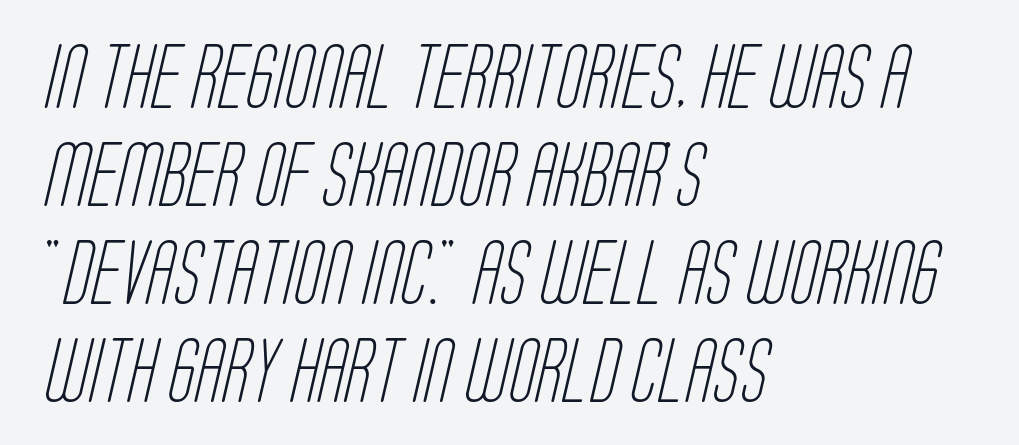
Q: Is the text bold? A: No.
Q: Is the typeface a serif or a sans-serif typeface? A: Sans-serif.
Q: Is the text underlined? A: No.
Q: How is the paragraph aligned? A: Left-aligned.
Q: Is the spacing between letters normal or unusually wide? A: Normal.
Q: Is the spacing between lines tight, normal or loose? A: Normal.
Q: Width (condensed, normal, or wide)? A: Condensed.
Q: Stroke contrast? A: Low.
Q: x-height? A: Large.
Q: Monospaced? A: No.
